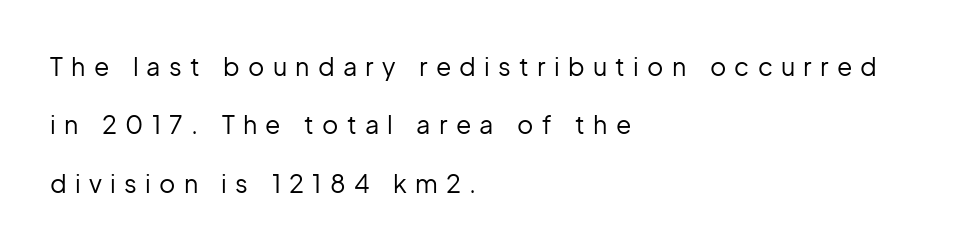
{"italic": "no", "bold": "no", "underline": "no", "align": "left", "line_spacing": "loose", "line_spacing_ratio": 2.34, "letter_spacing": "wide", "letter_spacing_em": 0.33, "glyph_px": 25}
